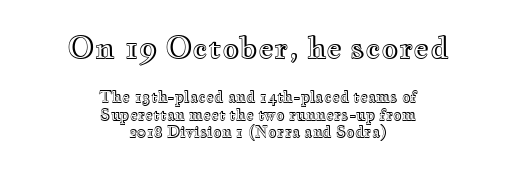
You could not count columns in this text — the font is proportionally spaced. A student would call this center alignment; a typographer would say set centered. Size contrast runs from large at the top to small at the bottom. Every stem runs plumb, perpendicular to the baseline.
